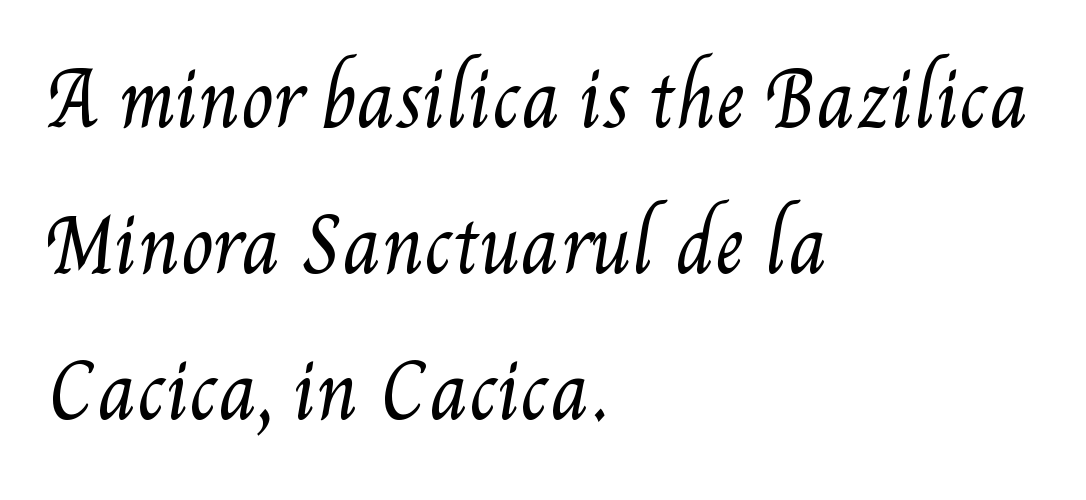
The image shows 74 px regular-weight, condensed type; set left-aligned, loose line spacing (1.97x), normal letter spacing, not underlined; medium stroke contrast and a small x-height.
